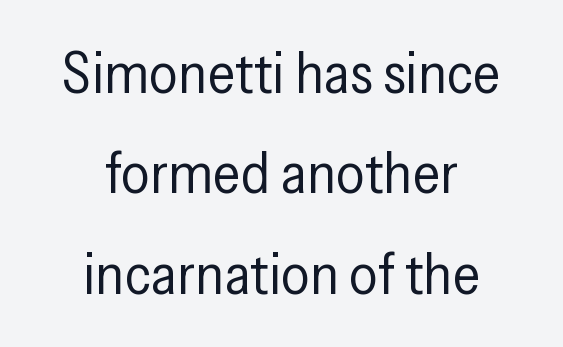
The rendering shows plain stroke endings on the letterforms — a sans-serif design. Descenders hang freely into open space. Italic? Not at all — the glyphs are vertical. The rendering uses natural spacing where letterforms have individual widths. Does the copy run flush right? No — it is centered line by line.
